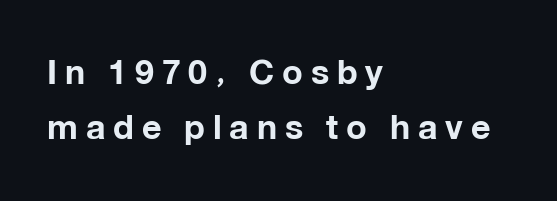
{"serif": "no", "italic": "no", "bold": "yes", "weight": "bold", "width": "normal", "stroke_contrast": "low", "x_height": "medium", "monospaced": "no", "underline": "no", "align": "left", "line_spacing": "normal", "line_spacing_ratio": 1.62, "letter_spacing": "wide", "letter_spacing_em": 0.23, "glyph_px": 34}
